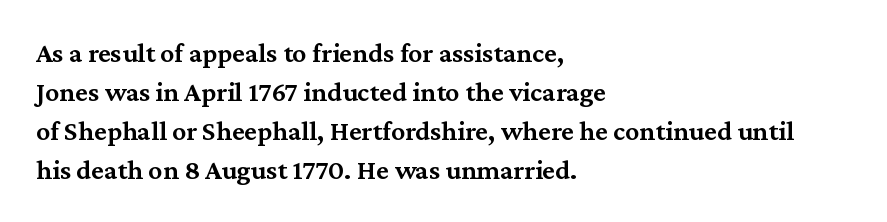
Q: Is the text bold? A: Semi-bold.
Q: Is the text italic (slanted)? A: No, it is upright.
Q: Is the typeface a serif or a sans-serif typeface? A: Serif.
Q: Is the text underlined? A: No.
Q: How is the paragraph aligned? A: Left-aligned.
Q: Is the spacing between letters normal or unusually wide? A: Normal.
Q: Is the spacing between lines tight, normal or loose? A: Normal.
Q: Width (condensed, normal, or wide)? A: Normal.
Q: Stroke contrast? A: Medium.
Q: x-height? A: Medium.
Q: Monospaced? A: No.
